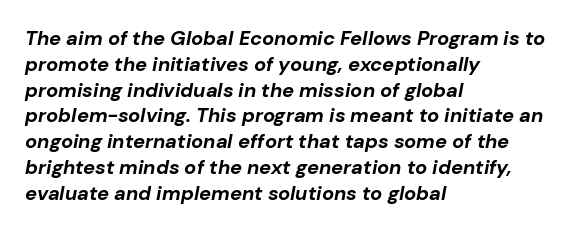
Q: Is the text bold? A: Yes.
Q: Is the text italic (slanted)? A: Yes, it leans right by about 10 degrees.
Q: Is the text underlined? A: No.
Q: How is the paragraph aligned? A: Left-aligned.
Q: Is the spacing between letters normal or unusually wide? A: Normal.
Q: Is the spacing between lines tight, normal or loose? A: Normal.
